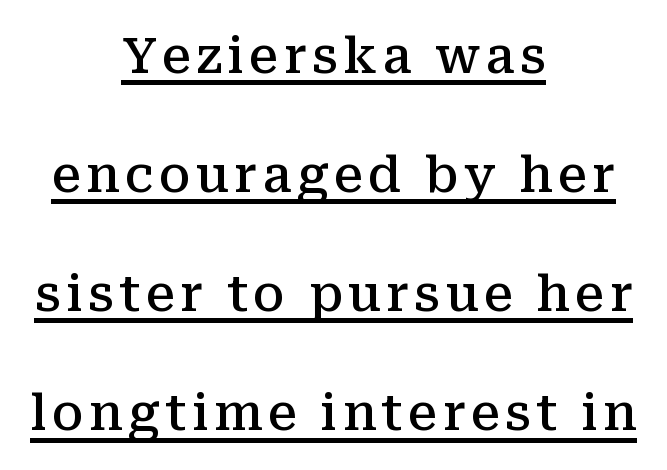
Serifs: yes, visible at the terminals of the letterforms. Think of a printed novel: that variable character pitch is what you see here. The letters stand upright; this is a roman face. The rendering uses a semibold face; strokes are thickened but not to full bold. Underlined type.
